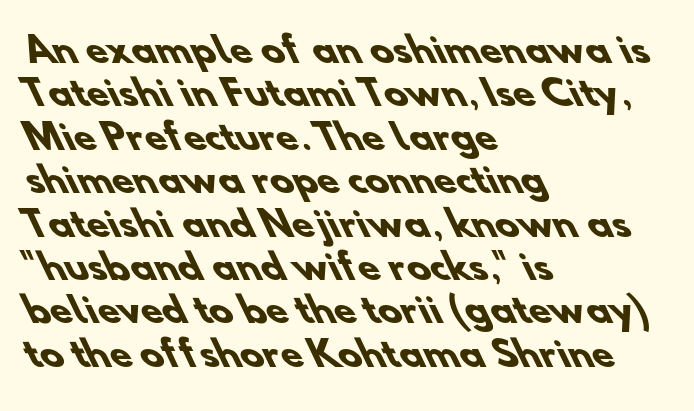
{"serif": "no", "bold": "yes", "weight": "heavy", "width": "normal", "stroke_contrast": "low", "x_height": "small", "monospaced": "no", "underline": "no", "align": "left", "line_spacing_ratio": 1.24, "letter_spacing": "normal", "letter_spacing_em": 0.0, "glyph_px": 35}
